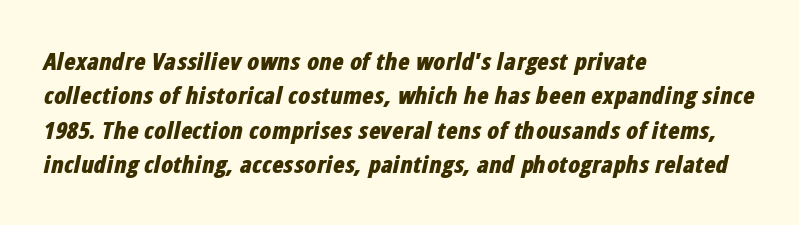
The image shows 24 px bold type, italic (leaning right); set left-aligned, normal line spacing (1.43x), normal letter spacing, not underlined.
